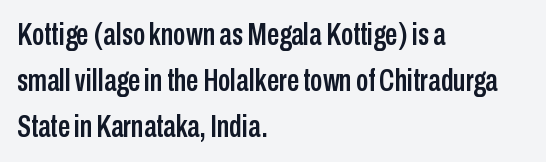
Check where the strokes stop: nothing finishes them off — pure sans. Look at the tracking — it's just the regular setting, nothing added. The letters stand straight up with perfectly vertical stems. This sample is left-justified, so line endings fall wherever the words run out. The string is rendered with underlining switched off. Is this a fixed-width face? No — the glyphs have proportional, varying widths.
